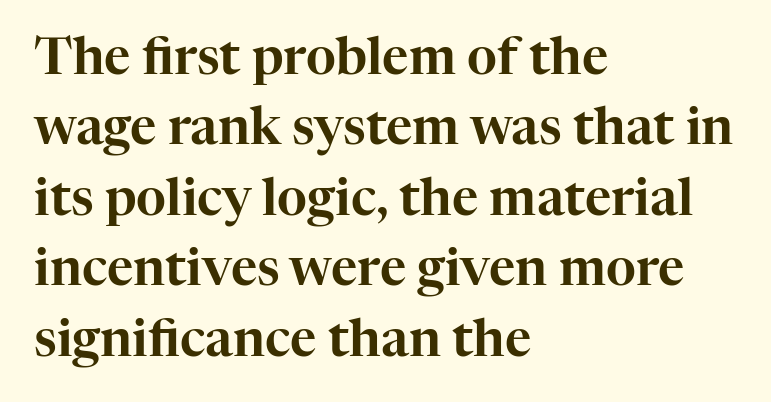
{"serif": "yes", "italic": "no", "width": "normal", "stroke_contrast": "high", "x_height": "medium", "monospaced": "no", "underline": "no", "align": "left", "line_spacing": "normal", "line_spacing_ratio": 1.38, "letter_spacing": "normal", "letter_spacing_em": 0.0, "glyph_px": 51}
